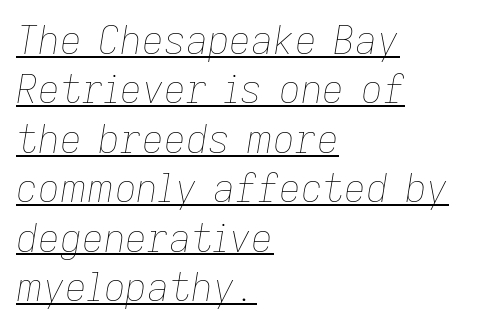
Q: Is the text bold? A: No.
Q: Is the text italic (slanted)? A: Yes, it leans right by about 9 degrees.
Q: Is the text underlined? A: Yes.
Q: How is the paragraph aligned? A: Left-aligned.
Q: Is the spacing between letters normal or unusually wide? A: Normal.
Q: Is the spacing between lines tight, normal or loose? A: Normal.
Q: Width (condensed, normal, or wide)? A: Normal.
Q: Stroke contrast? A: Low.
Q: x-height? A: Medium.
Q: Monospaced? A: No.
